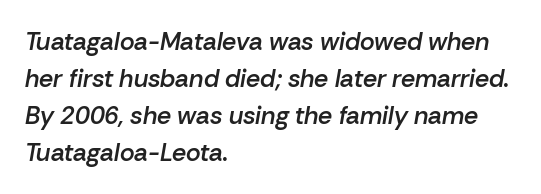
Q: Is the text bold? A: Semi-bold.
Q: Is the text italic (slanted)? A: Yes, it leans right by about 10 degrees.
Q: Is the text underlined? A: No.
Q: How is the paragraph aligned? A: Left-aligned.
Q: Is the spacing between letters normal or unusually wide? A: Normal.
Q: Is the spacing between lines tight, normal or loose? A: Normal.
